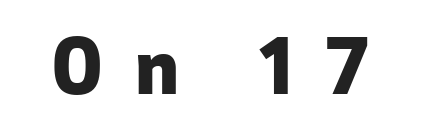
Q: Is the text bold? A: Yes.
Q: Is the text italic (slanted)? A: No, it is upright.
Q: Is the typeface a serif or a sans-serif typeface? A: Sans-serif.
Q: Is the text underlined? A: No.
Q: Is the spacing between letters normal or unusually wide? A: Unusually wide.
Q: Width (condensed, normal, or wide)? A: Normal.
Q: Stroke contrast? A: Low.
Q: x-height? A: Medium.
Q: Monospaced? A: No.
